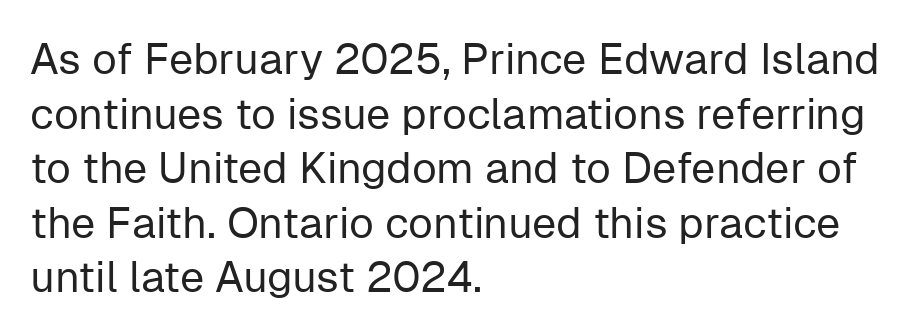
Default kerning and tracking; the words read as compact shapes. Reading down the column, the eye jumps a familiar distance to each next line. The passage shown is not underscored anywhere. Proportional: the letters do not fall into vertical columns. In CSS terms this would be text-align: left.
